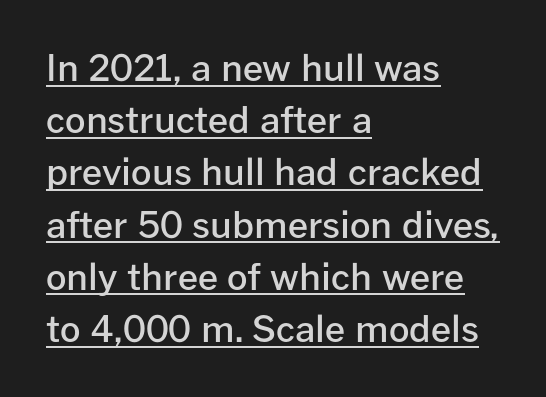
The paragraph has a hard left edge and a soft right edge. The letterforms sit shoulder to shoulder at normal distance. Quick note: underline on. Whoever set this chose a conventional vertical rhythm.
